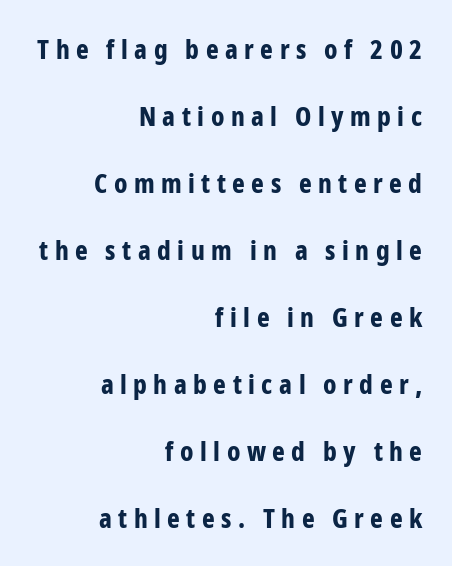
These lines stand farther apart than default settings would place them. This is roman type, the default non-slanted kind. Alignment: flush right. Descenders are the only things crossing below the line. The strokes are fattened all the way to bold.
